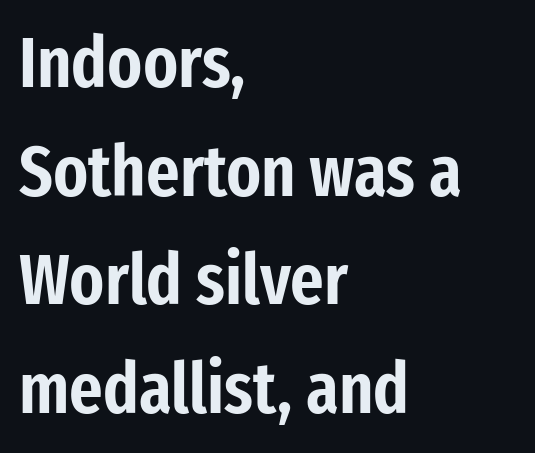
{"serif": "no", "italic": "no", "width": "condensed", "stroke_contrast": "low", "x_height": "medium", "monospaced": "no", "underline": "no", "align": "left", "line_spacing": "normal", "line_spacing_ratio": 1.51, "letter_spacing": "normal", "letter_spacing_em": 0.0, "glyph_px": 72}
